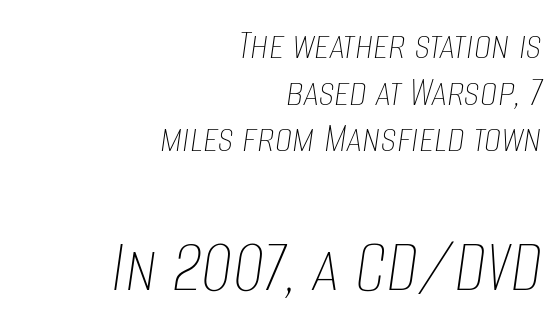
The image shows 77 px thin, condensed type, italic (leaning right); set right-aligned, tight line spacing (1.06x), normal letter spacing, not underlined; the second (bottom) block is 1.75x larger; low stroke contrast and a large x-height.
